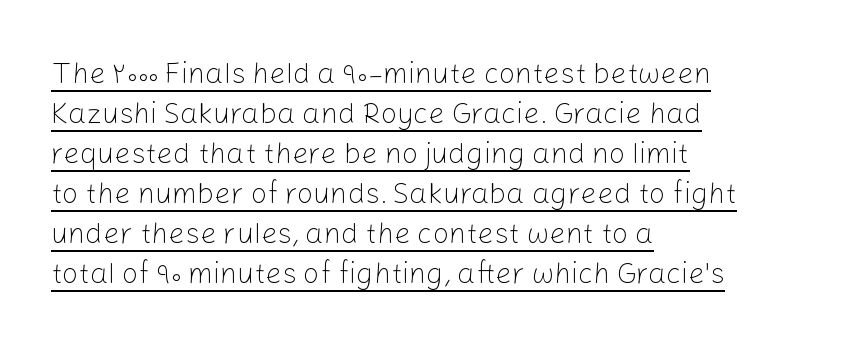
Tracking here is standard; glyphs follow each other at the usual distance. Compared with a typical body face, this is equally light or lighter still. Designer's note — italics off, roman on. Think of a printed novel: that variable character pitch is what you see here. The face used here is a sans, in the tradition of grotesques and geometrics. Somebody hit Ctrl+U on this one — the words are underlined.
